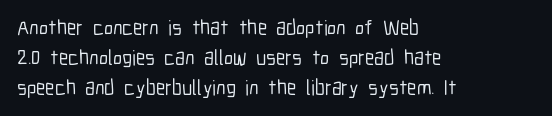
The image shows 21 px text type, upright; set left-aligned, normal line spacing (1.42x), normal letter spacing, not underlined.
